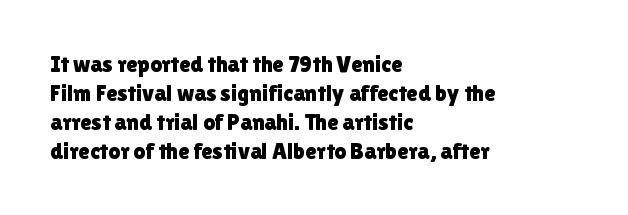
The image shows 23 px text type, upright; set left-aligned, normal line spacing (1.26x), normal letter spacing, not underlined.
